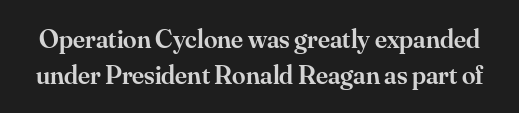
The horizontal fit of the characters is conventional and even. Underline: absent. The sample has been set in demibold, a notch under bold. A typesetter would call this leading conventional body-copy spacing. The axis of the letterforms is exactly vertical.
